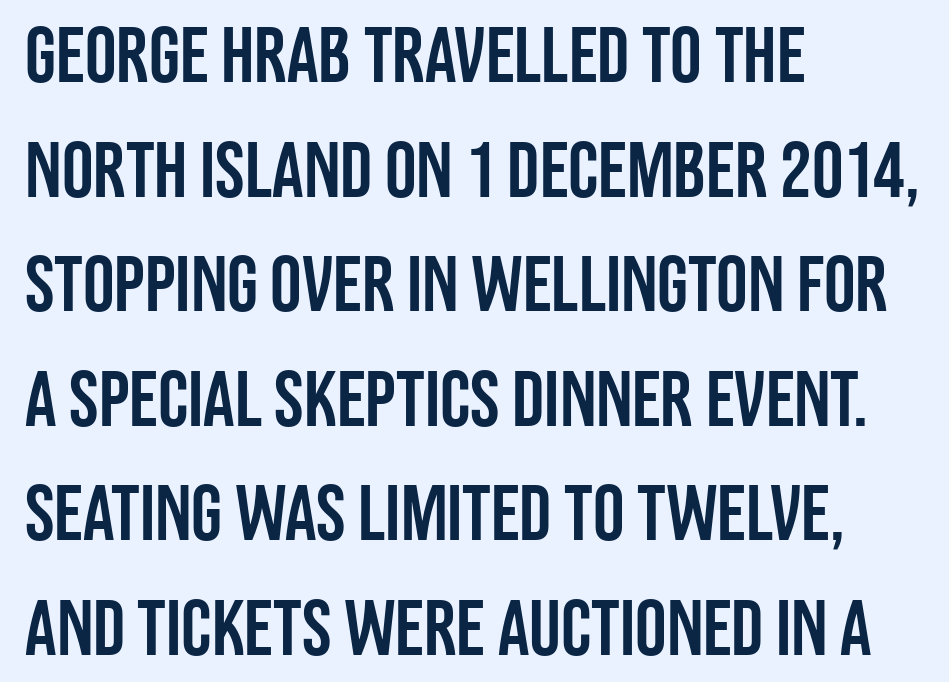
{"serif": "no", "italic": "no", "width": "condensed", "stroke_contrast": "low", "x_height": "large", "monospaced": "no", "underline": "no", "align": "left", "line_spacing": "normal", "line_spacing_ratio": 1.45, "letter_spacing": "normal", "letter_spacing_em": 0.0, "glyph_px": 79}
